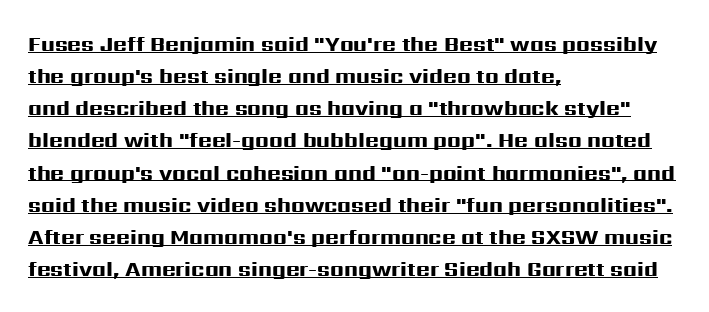
The image shows 21 px bold type, upright; set left-aligned, normal line spacing (1.53x), normal letter spacing, underlined.
